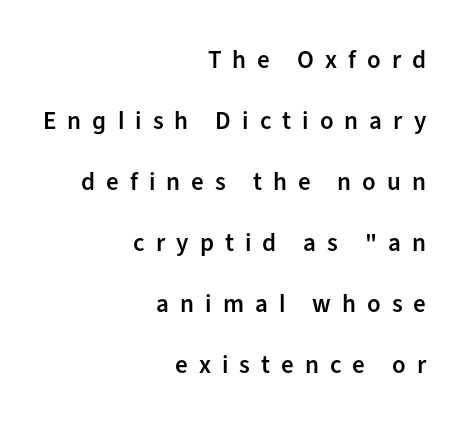
The image shows 25 px text type, upright; set right-aligned, loose line spacing (2.44x), unusually wide letter spacing (+0.44 em), not underlined.
